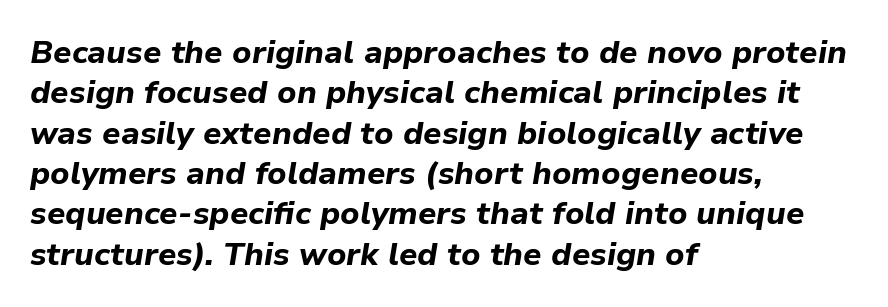
Q: Is the text bold? A: Yes.
Q: Is the text italic (slanted)? A: Yes, it leans right by about 9 degrees.
Q: Is the text underlined? A: No.
Q: How is the paragraph aligned? A: Left-aligned.
Q: Is the spacing between letters normal or unusually wide? A: Normal.
Q: Is the spacing between lines tight, normal or loose? A: Normal.
Q: Width (condensed, normal, or wide)? A: Normal.
Q: Stroke contrast? A: Low.
Q: x-height? A: Medium.
Q: Monospaced? A: No.
